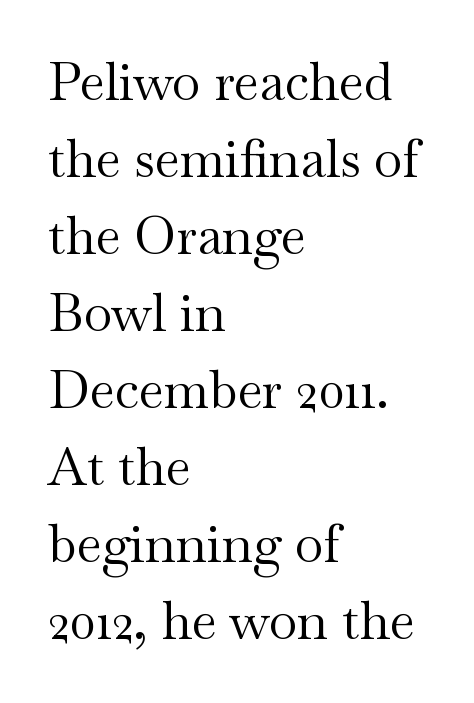
Q: Is the text bold? A: No.
Q: Is the text italic (slanted)? A: No, it is upright.
Q: Is the typeface a serif or a sans-serif typeface? A: Serif.
Q: Is the text underlined? A: No.
Q: How is the paragraph aligned? A: Left-aligned.
Q: Is the spacing between letters normal or unusually wide? A: Normal.
Q: Is the spacing between lines tight, normal or loose? A: Normal.
Q: Width (condensed, normal, or wide)? A: Wide.
Q: Stroke contrast? A: Medium.
Q: x-height? A: Small.
Q: Monospaced? A: No.
